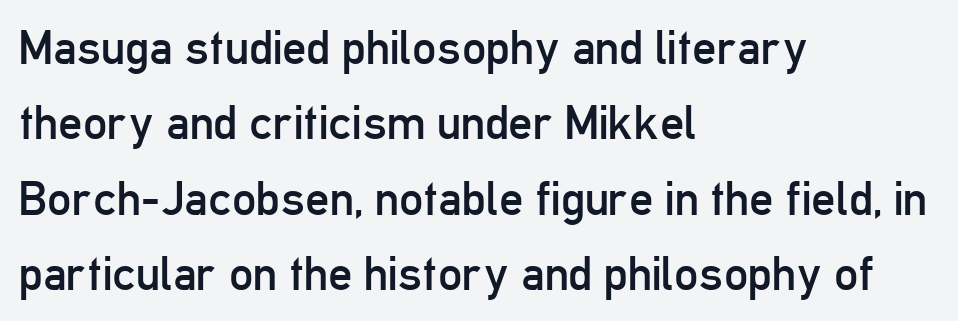
The image shows 48 px regular-weight, condensed sans-serif type, upright; set left-aligned, normal line spacing (1.57x), normal letter spacing, not underlined; low stroke contrast and a medium x-height.
